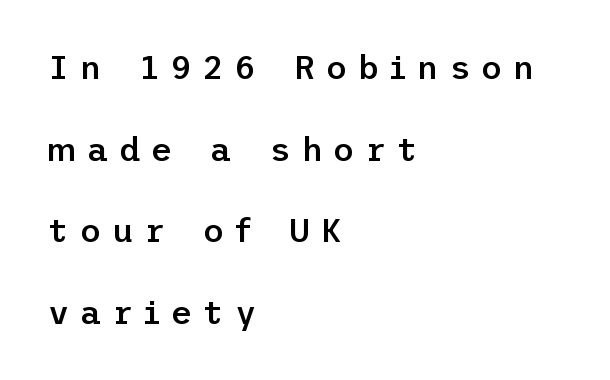
Q: Is the text bold? A: Semi-bold.
Q: Is the text italic (slanted)? A: No, it is upright.
Q: Is the typeface a serif or a sans-serif typeface? A: Sans-serif.
Q: Is the text underlined? A: No.
Q: How is the paragraph aligned? A: Left-aligned.
Q: Is the spacing between letters normal or unusually wide? A: Unusually wide.
Q: Is the spacing between lines tight, normal or loose? A: Loose.
Q: Width (condensed, normal, or wide)? A: Normal.
Q: Stroke contrast? A: Low.
Q: x-height? A: Medium.
